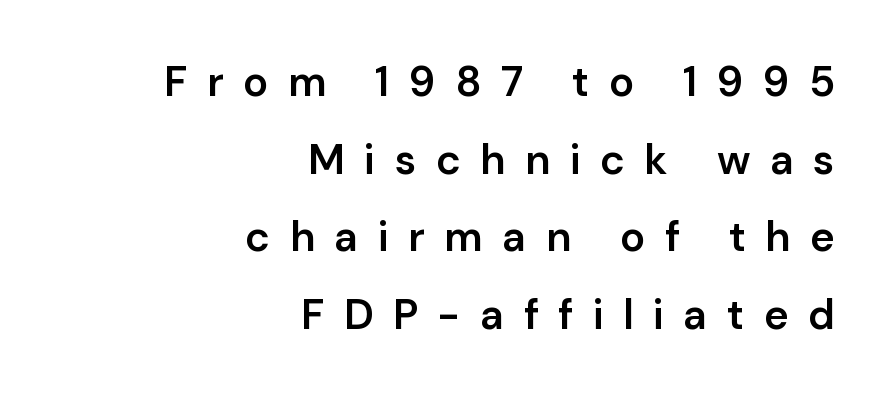
The type is letterspaced generously, with wide tracking. Is this a fixed-width face? No — the glyphs have proportional, varying widths. Set as a demibold, roughly 600 on the weight scale. Layout note: lines flush right. These lines were composed using upright roman letters. Any mark beneath the type? The region is blank.
